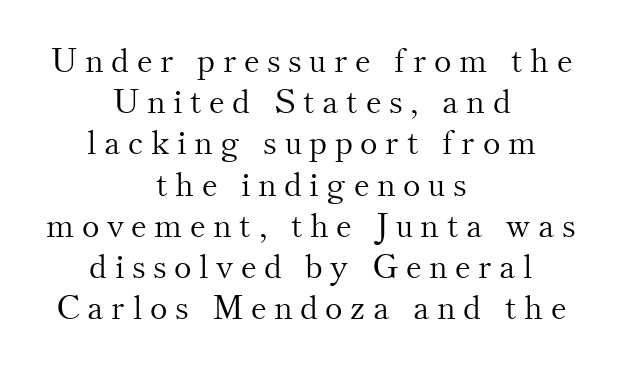
{"serif": "yes", "italic": "no", "bold": "no", "weight": "light", "width": "normal", "stroke_contrast": "medium", "x_height": "small", "monospaced": "no", "underline": "no", "align": "center", "line_spacing": "normal", "line_spacing_ratio": 1.25, "letter_spacing": "wide", "letter_spacing_em": 0.23, "glyph_px": 33}
